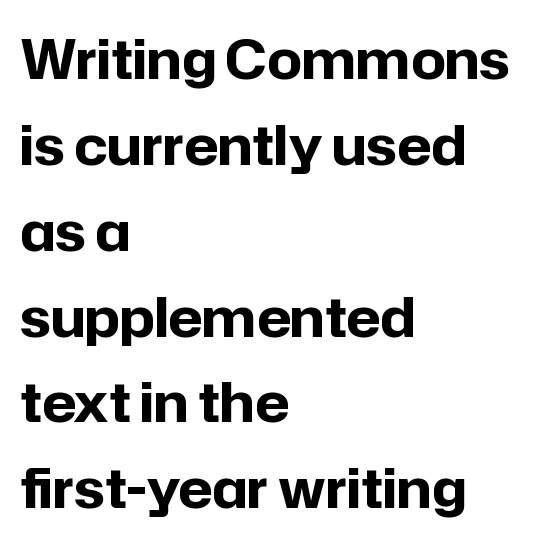
The image shows 54 px bold sans-serif type, upright; set left-aligned, normal line spacing (1.59x), normal letter spacing, not underlined; low stroke contrast and a medium x-height.
